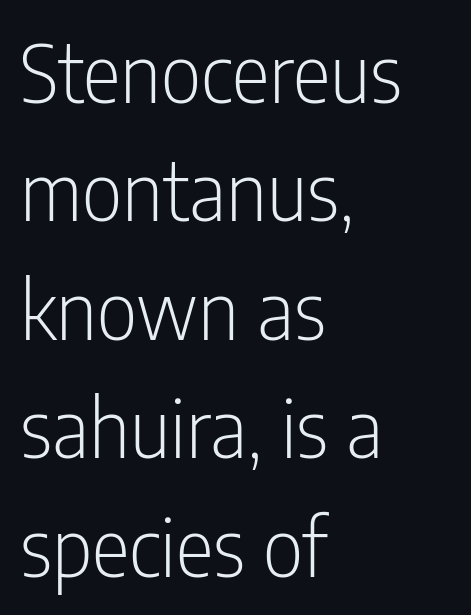
The rendering anchors every line to the left-hand side. Proportional: the letters do not fall into vertical columns. The font sits on the lighter half of the weight spectrum, regular included. The specimen omits any rule beneath the text block's lines.
